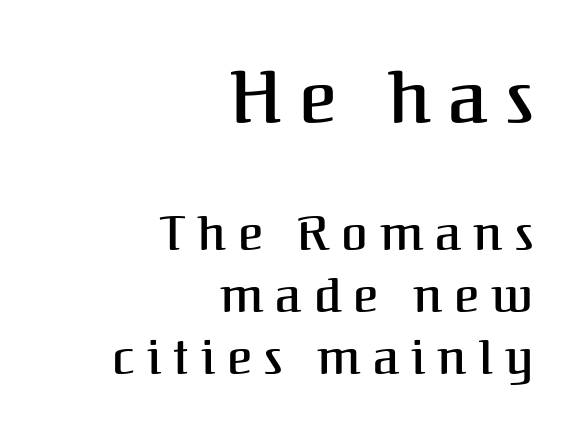
{"serif": "yes", "italic": "no", "bold": "semi", "weight": "semibold", "width": "normal", "stroke_contrast": "medium", "x_height": "medium", "monospaced": "no", "underline": "no", "align": "right", "line_spacing": "normal", "line_spacing_ratio": 1.29, "letter_spacing": "wide", "letter_spacing_em": 0.25, "larger_block": "first", "size_ratio": 1.5, "glyph_px": 72}
